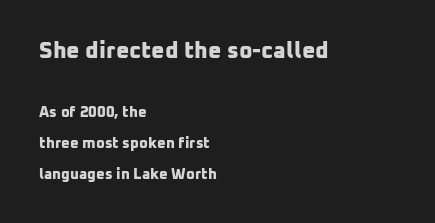
The image shows 23 px bold type; set left-aligned, loose line spacing (2.07x), normal letter spacing, not underlined; the first (top) block is 1.53x larger.
